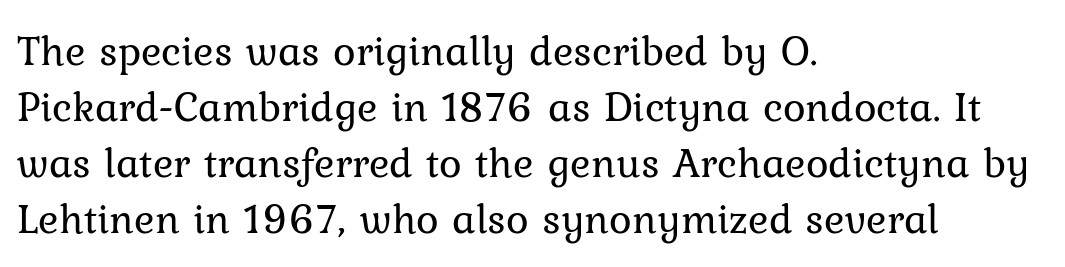
The image shows 43 px regular-weight serif type, upright; set left-aligned, normal line spacing (1.3x), normal letter spacing, not underlined; low stroke contrast and a medium x-height.
